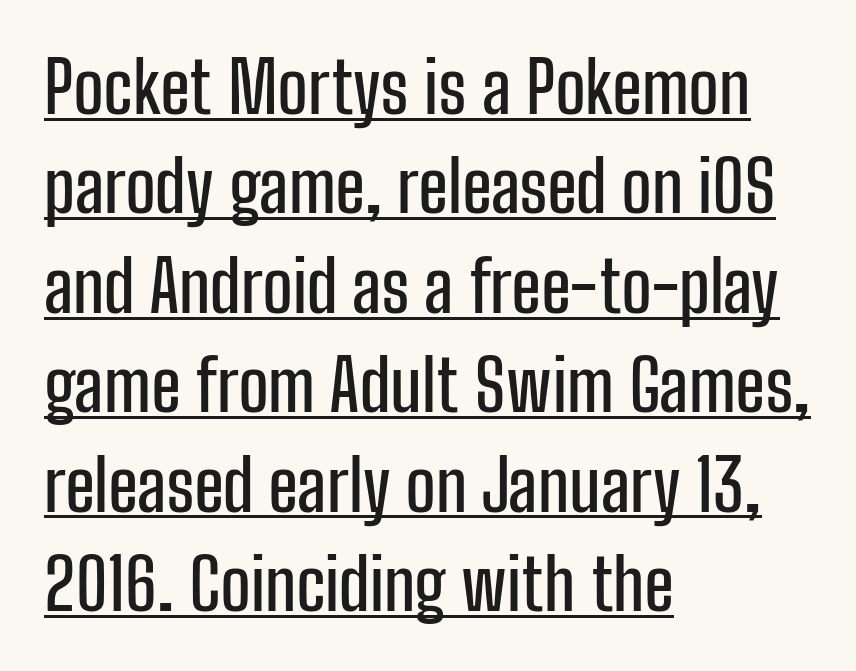
Q: Is the text italic (slanted)? A: No, it is upright.
Q: Is the typeface a serif or a sans-serif typeface? A: Sans-serif.
Q: Is the text underlined? A: Yes.
Q: How is the paragraph aligned? A: Left-aligned.
Q: Is the spacing between letters normal or unusually wide? A: Normal.
Q: Is the spacing between lines tight, normal or loose? A: Normal.
Q: Width (condensed, normal, or wide)? A: Condensed.
Q: Stroke contrast? A: Low.
Q: x-height? A: Medium.
Q: Monospaced? A: No.
